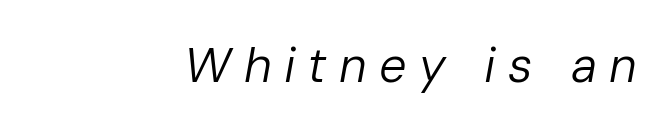
{"italic": "yes", "lean": "right", "slant_degrees": 10, "bold": "no", "weight": "regular", "width": "normal", "stroke_contrast": "low", "x_height": "medium", "monospaced": "no", "underline": "no", "align": "right", "letter_spacing": "wide", "letter_spacing_em": 0.25, "glyph_px": 49}
